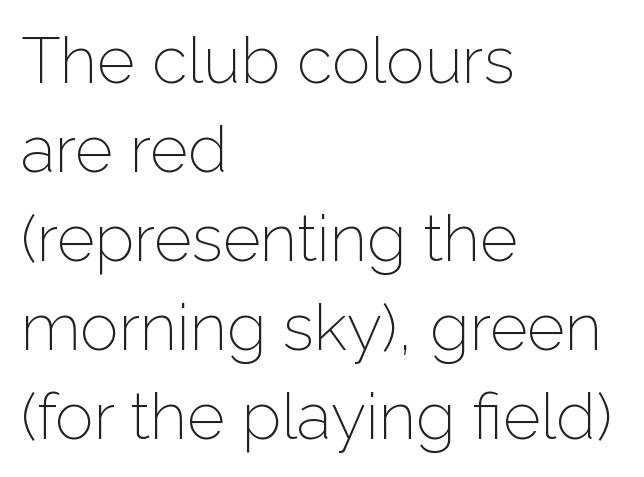
The gap between lines stays unmarked. Students, note that the glyphs here touch the page at normal intervals. Layout note: lines flush left. Are there feet on the stems? There aren't — it's a sans. Honestly, the row spacing looks completely unremarkable.
